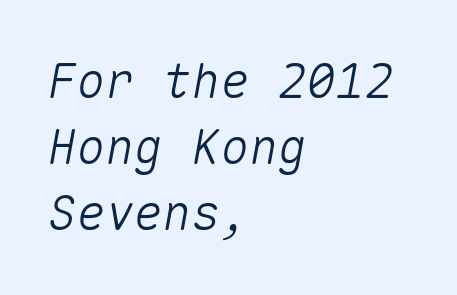
{"italic": "yes", "lean": "right", "slant_degrees": 10, "width": "normal", "stroke_contrast": "medium", "x_height": "medium", "monospaced": "yes", "underline": "no", "align": "left", "line_spacing": "normal", "line_spacing_ratio": 1.38, "letter_spacing": "normal", "letter_spacing_em": 0.0, "glyph_px": 48}
